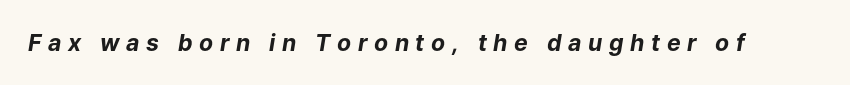
Q: Is the text bold? A: Yes.
Q: Is the text italic (slanted)? A: Yes, it leans right by about 9 degrees.
Q: Is the text underlined? A: No.
Q: Is the spacing between letters normal or unusually wide? A: Unusually wide.
